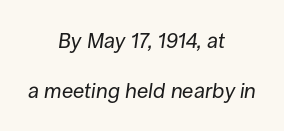
{"italic": "yes", "lean": "right", "slant_degrees": 8, "bold": "no", "underline": "no", "align": "center", "line_spacing": "loose", "line_spacing_ratio": 2.38, "letter_spacing": "normal", "letter_spacing_em": 0.0, "glyph_px": 21}
